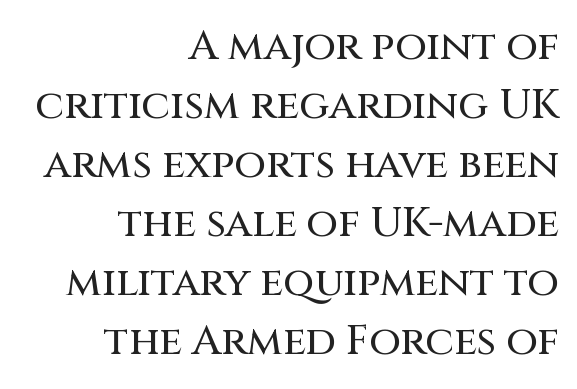
The image shows 41 px sans-serif type, upright; set right-aligned, normal line spacing (1.44x), normal letter spacing, not underlined; medium stroke contrast and a large x-height.
